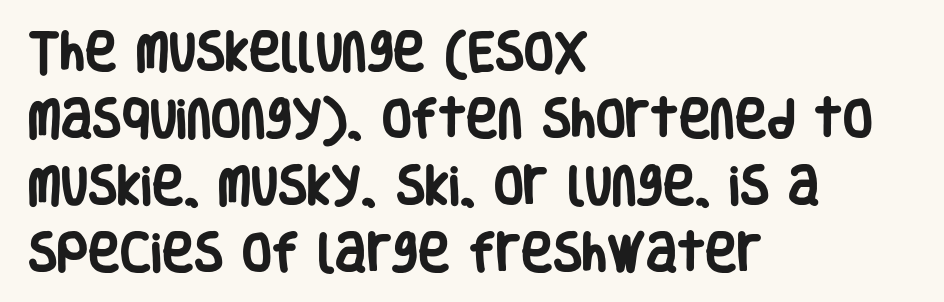
Q: Is the text bold? A: Yes.
Q: Is the text italic (slanted)? A: No, it is upright.
Q: Is the typeface a serif or a sans-serif typeface? A: Sans-serif.
Q: Is the text underlined? A: No.
Q: How is the paragraph aligned? A: Left-aligned.
Q: Is the spacing between letters normal or unusually wide? A: Normal.
Q: Is the spacing between lines tight, normal or loose? A: Normal.
Q: Width (condensed, normal, or wide)? A: Condensed.
Q: Stroke contrast? A: Low.
Q: x-height? A: Large.
Q: Monospaced? A: No.
